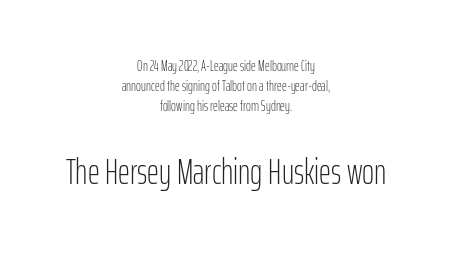
The image shows 37 px light, condensed sans-serif type, upright; set centered, normal line spacing (1.33x), normal letter spacing, not underlined; the second (bottom) block is 2.47x larger; low stroke contrast and a medium x-height.
